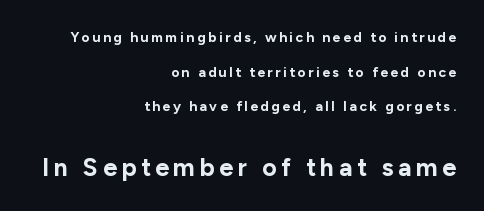
Q: Is the text bold? A: Yes.
Q: Is the text italic (slanted)? A: No, it is upright.
Q: Is the text underlined? A: No.
Q: How is the paragraph aligned? A: Right-aligned.
Q: Is the spacing between lines tight, normal or loose? A: Loose.
Q: Which block of text is set in a larger size, the first (top) or the second (bottom)? A: The second (bottom) one.
